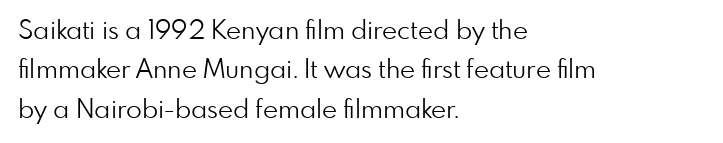
Q: Is the text bold? A: No.
Q: Is the text italic (slanted)? A: No, it is upright.
Q: Is the text underlined? A: No.
Q: How is the paragraph aligned? A: Left-aligned.
Q: Is the spacing between letters normal or unusually wide? A: Normal.
Q: Is the spacing between lines tight, normal or loose? A: Normal.
